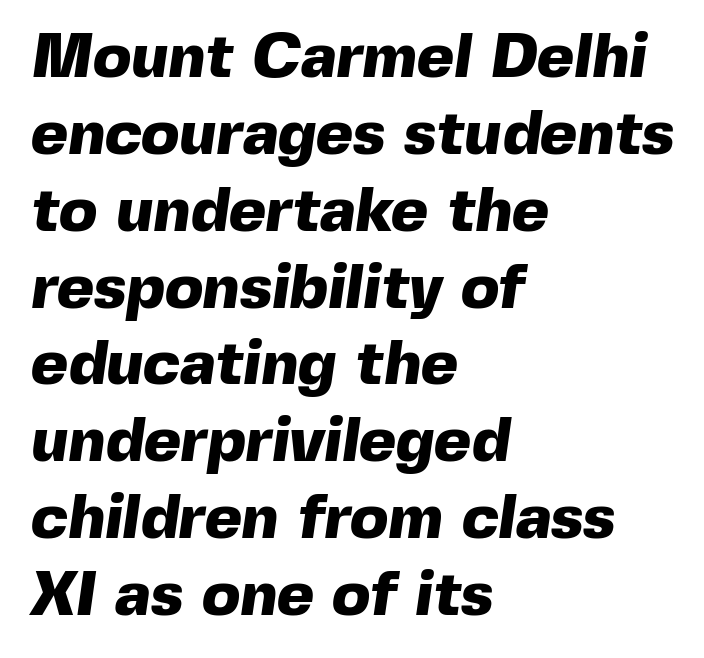
Q: Is the text bold? A: Yes.
Q: Is the typeface a serif or a sans-serif typeface? A: Sans-serif.
Q: Is the text underlined? A: No.
Q: How is the paragraph aligned? A: Left-aligned.
Q: Is the spacing between letters normal or unusually wide? A: Normal.
Q: Width (condensed, normal, or wide)? A: Normal.
Q: x-height? A: Medium.
Q: Monospaced? A: No.
